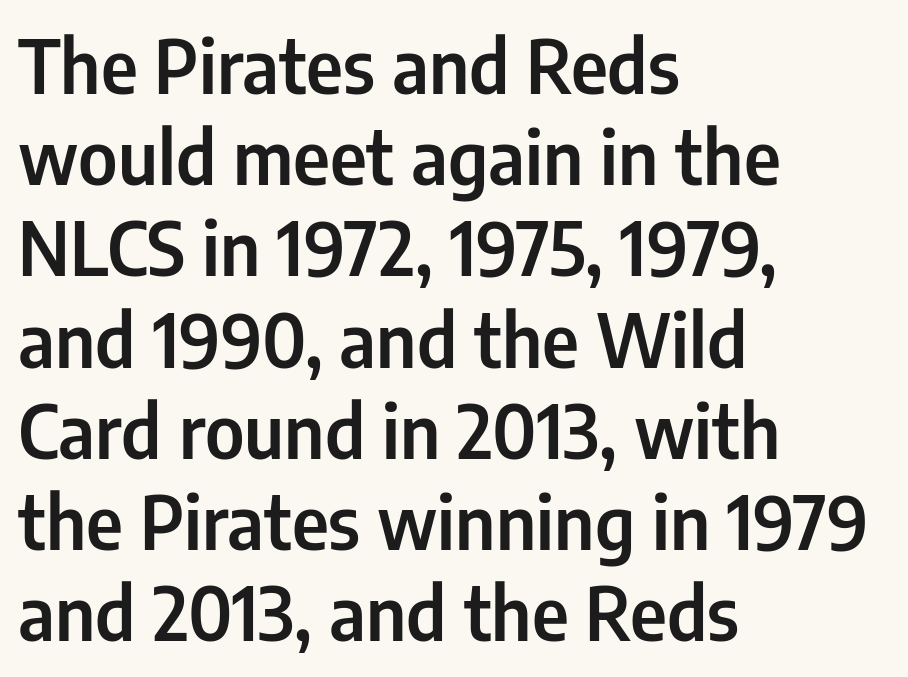
{"serif": "no", "italic": "no", "width": "condensed", "stroke_contrast": "low", "x_height": "medium", "monospaced": "no", "underline": "no", "align": "left", "line_spacing": "normal", "line_spacing_ratio": 1.25, "letter_spacing": "normal", "letter_spacing_em": 0.0, "glyph_px": 73}
